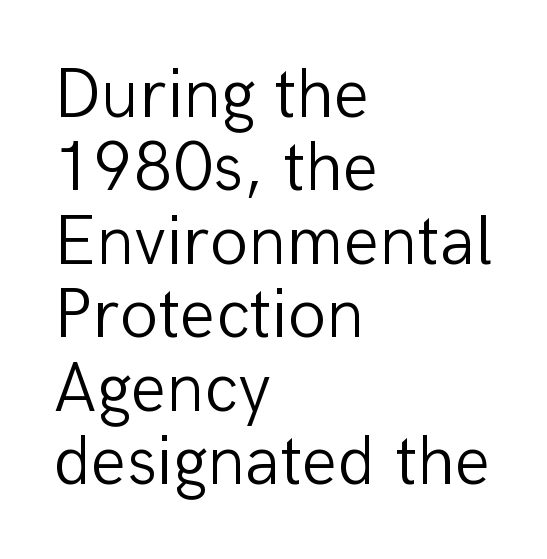
{"serif": "no", "italic": "no", "bold": "no", "weight": "light", "width": "normal", "stroke_contrast": "low", "x_height": "medium", "monospaced": "no", "underline": "no", "align": "left", "line_spacing": "tight", "line_spacing_ratio": 1.05, "letter_spacing": "normal", "letter_spacing_em": 0.0, "glyph_px": 70}
